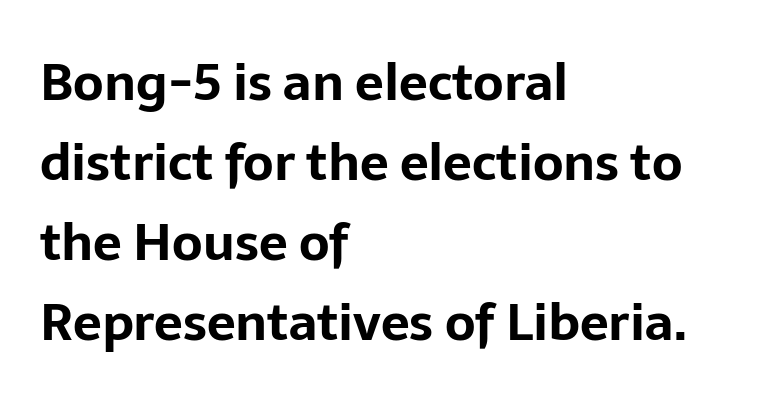
Q: Is the text bold? A: Yes.
Q: Is the text italic (slanted)? A: No, it is upright.
Q: Is the typeface a serif or a sans-serif typeface? A: Sans-serif.
Q: Is the text underlined? A: No.
Q: How is the paragraph aligned? A: Left-aligned.
Q: Is the spacing between letters normal or unusually wide? A: Normal.
Q: Is the spacing between lines tight, normal or loose? A: Normal.
Q: Width (condensed, normal, or wide)? A: Normal.
Q: Stroke contrast? A: Low.
Q: x-height? A: Medium.
Q: Monospaced? A: No.
